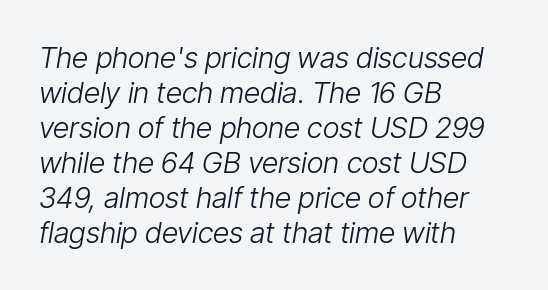
Observe the lean: these are italic letterforms. Character widths vary here, with narrow letters taking less room than wide ones. What stands out about the letter spacing? Nothing — it is the standard amount. This rendering uses left alignment, leaving the right contour irregular. A bare baseline throughout the passage.
